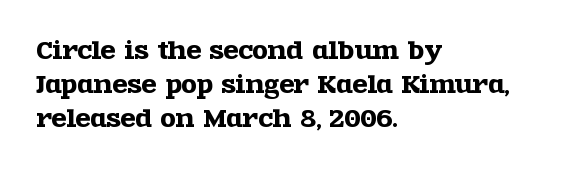
The image shows 22 px text type, upright; set left-aligned, normal line spacing (1.54x), normal letter spacing, not underlined.
